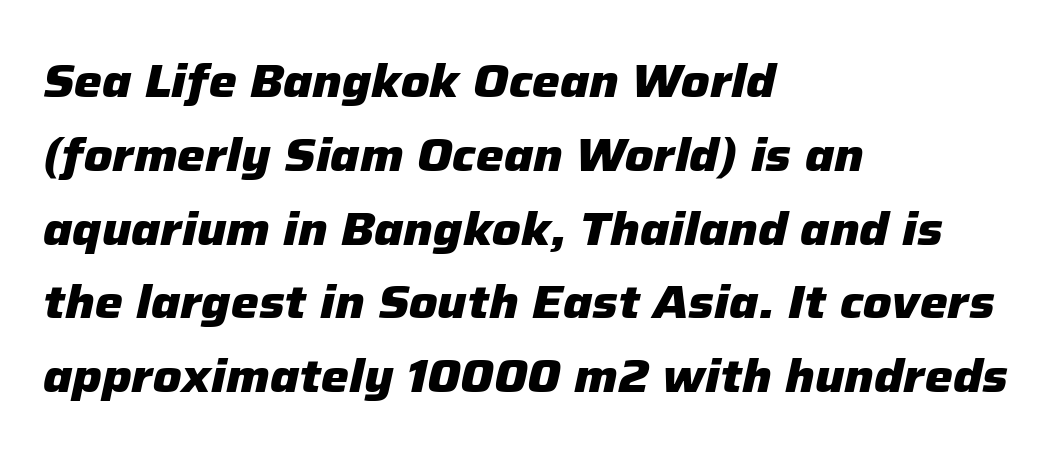
Letters rest on an invisible, unmarked baseline. Here the designer chose a conventional face with non-uniform glyph widths. Standard letterfit; no display-style spreading of the glyphs. A student would call this left alignment; a typographer would say flush left, rag right. Summary of weight: heavy, a full bold.
